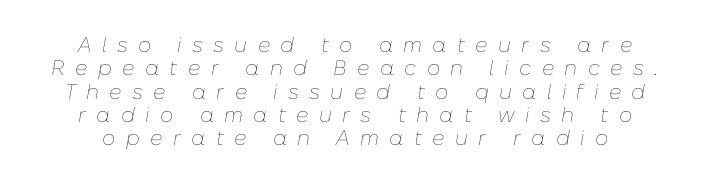
What's the leading like? Squeezed, with rows nearly overlapping. What stands out about the letter spacing? Its width — letters are far apart. Check under the words: just untouched page. It's the slanting kind of type. On a weight scale, this lands at 450 or below.
